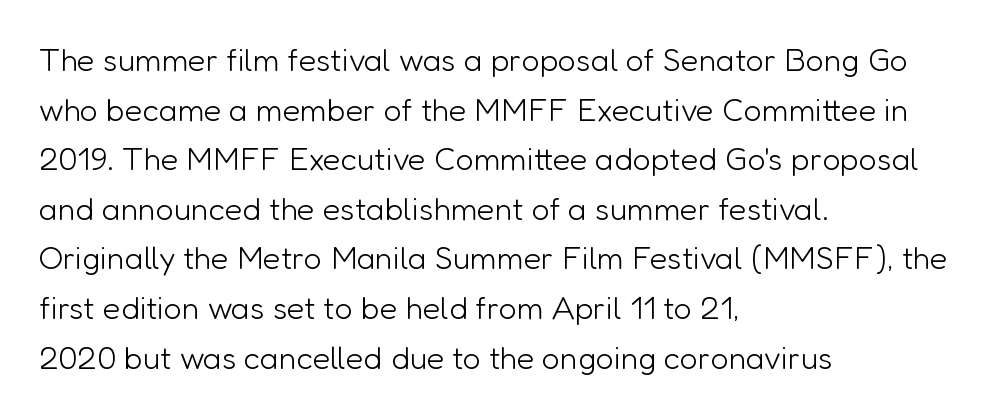
The image shows 32 px light sans-serif type, upright; set left-aligned, normal line spacing (1.55x), normal letter spacing, not underlined; low stroke contrast and a medium x-height.
